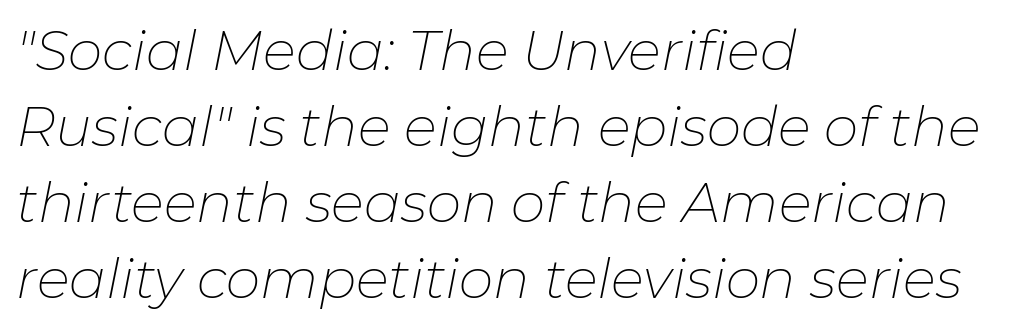
{"italic": "yes", "lean": "right", "slant_degrees": 11, "bold": "no", "weight": "thin", "width": "normal", "stroke_contrast": "low", "x_height": "medium", "monospaced": "no", "underline": "no", "align": "left", "line_spacing": "normal", "line_spacing_ratio": 1.38, "letter_spacing": "normal", "letter_spacing_em": 0.0, "glyph_px": 55}
